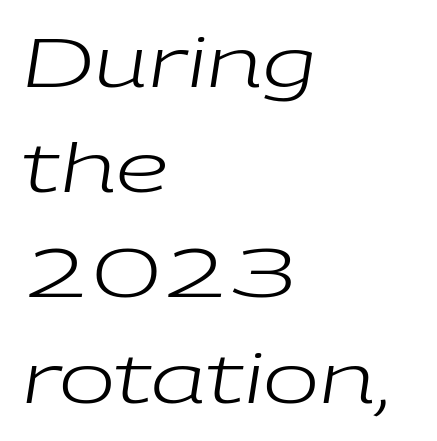
Q: Is the text bold? A: No.
Q: Is the text italic (slanted)? A: Yes, it leans right by about 9 degrees.
Q: Is the text underlined? A: No.
Q: How is the paragraph aligned? A: Left-aligned.
Q: Is the spacing between letters normal or unusually wide? A: Normal.
Q: Is the spacing between lines tight, normal or loose? A: Normal.
Q: Width (condensed, normal, or wide)? A: Wide.
Q: Stroke contrast? A: Low.
Q: x-height? A: Medium.
Q: Monospaced? A: No.
